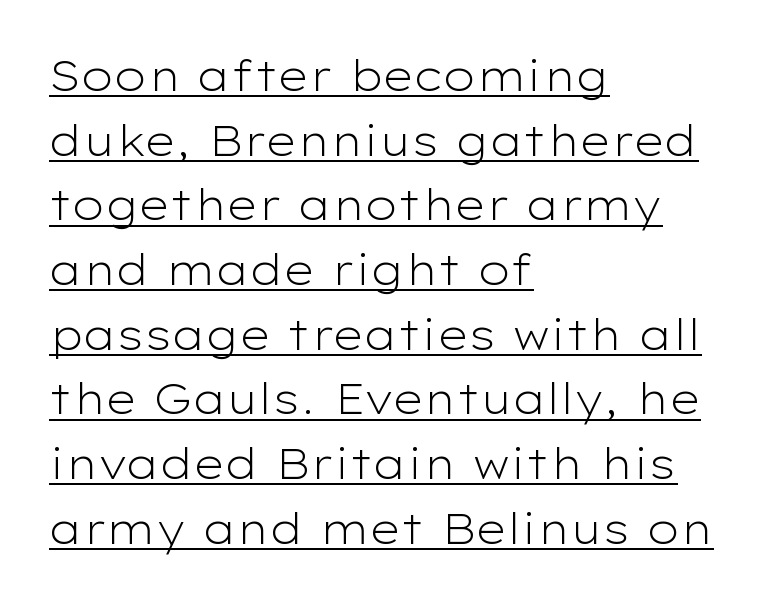
{"serif": "no", "italic": "no", "bold": "no", "weight": "light", "width": "wide", "stroke_contrast": "low", "x_height": "medium", "monospaced": "no", "underline": "yes", "align": "left", "line_spacing": "normal", "line_spacing_ratio": 1.54, "letter_spacing": "normal", "letter_spacing_em": 0.0, "glyph_px": 42}
